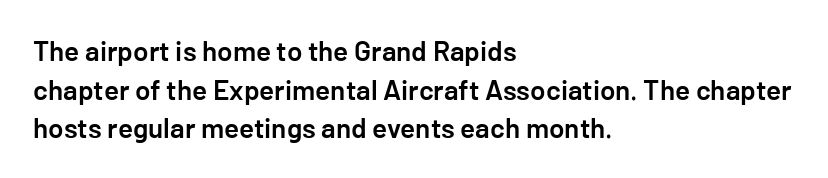
{"serif": "no", "italic": "no", "bold": "semi", "weight": "semibold", "width": "normal", "stroke_contrast": "low", "x_height": "medium", "underline": "no", "align": "left", "line_spacing": "normal", "line_spacing_ratio": 1.38, "letter_spacing": "normal", "letter_spacing_em": 0.0, "glyph_px": 28}
